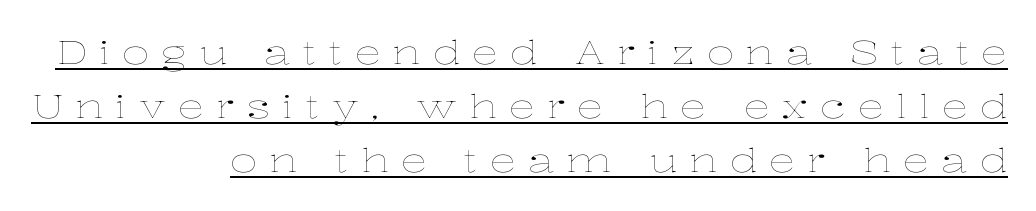
Q: Is the text bold? A: No.
Q: Is the text italic (slanted)? A: No, it is upright.
Q: Is the text underlined? A: Yes.
Q: How is the paragraph aligned? A: Right-aligned.
Q: Is the spacing between letters normal or unusually wide? A: Unusually wide.
Q: Is the spacing between lines tight, normal or loose? A: Normal.
Q: Width (condensed, normal, or wide)? A: Wide.
Q: Stroke contrast? A: Low.
Q: x-height? A: Medium.
Q: Monospaced? A: No.
